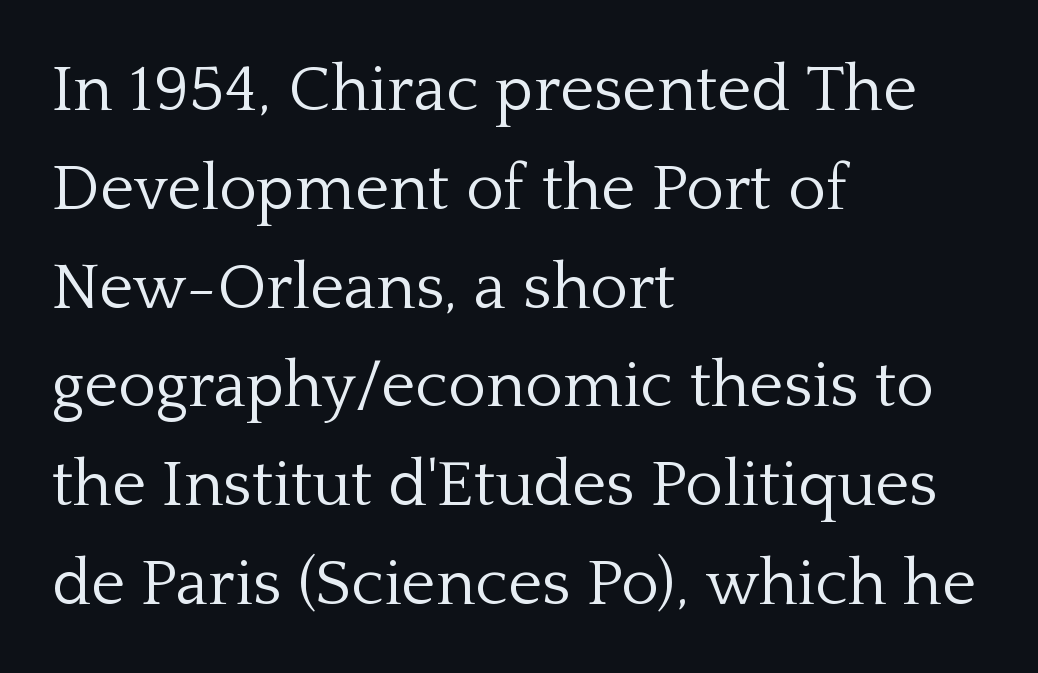
The image shows 65 px light serif type, upright; set left-aligned, normal line spacing (1.52x), normal letter spacing, not underlined; low stroke contrast and a medium x-height.
